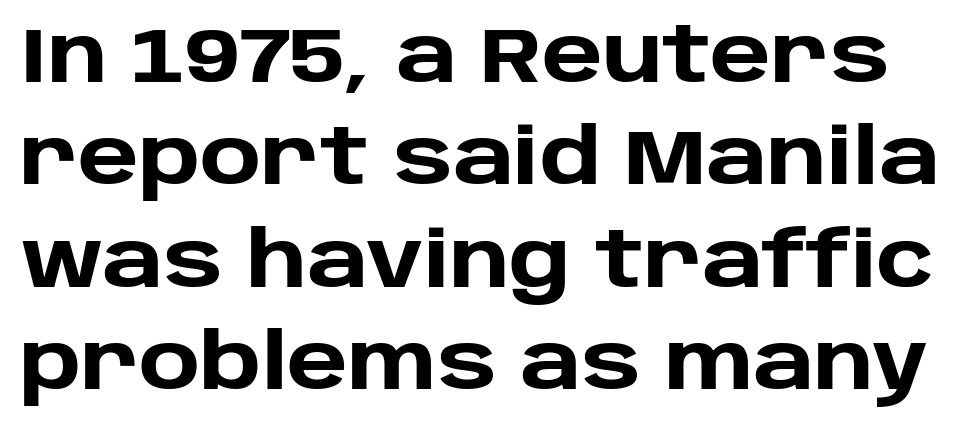
{"serif": "no", "italic": "no", "bold": "yes", "weight": "heavy", "width": "normal", "stroke_contrast": "low", "x_height": "large", "monospaced": "no", "underline": "no", "line_spacing": "normal", "line_spacing_ratio": 1.33, "letter_spacing": "normal", "letter_spacing_em": 0.0, "glyph_px": 77}
